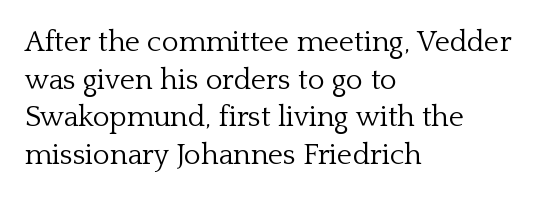
Q: Is the text bold? A: No.
Q: Is the text italic (slanted)? A: No, it is upright.
Q: Is the typeface a serif or a sans-serif typeface? A: Serif.
Q: Is the text underlined? A: No.
Q: How is the paragraph aligned? A: Left-aligned.
Q: Is the spacing between letters normal or unusually wide? A: Normal.
Q: Is the spacing between lines tight, normal or loose? A: Normal.
Q: Width (condensed, normal, or wide)? A: Normal.
Q: Stroke contrast? A: Low.
Q: x-height? A: Medium.
Q: Monospaced? A: No.
